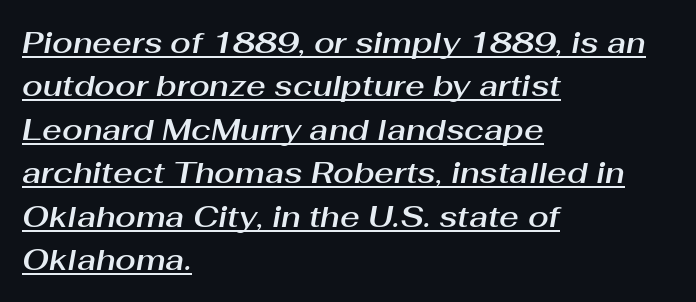
{"italic": "yes", "lean": "right", "slant_degrees": 10, "width": "normal", "stroke_contrast": "medium", "x_height": "medium", "monospaced": "no", "underline": "yes", "align": "left", "line_spacing": "normal", "line_spacing_ratio": 1.45, "letter_spacing": "normal", "letter_spacing_em": 0.0, "glyph_px": 30}
